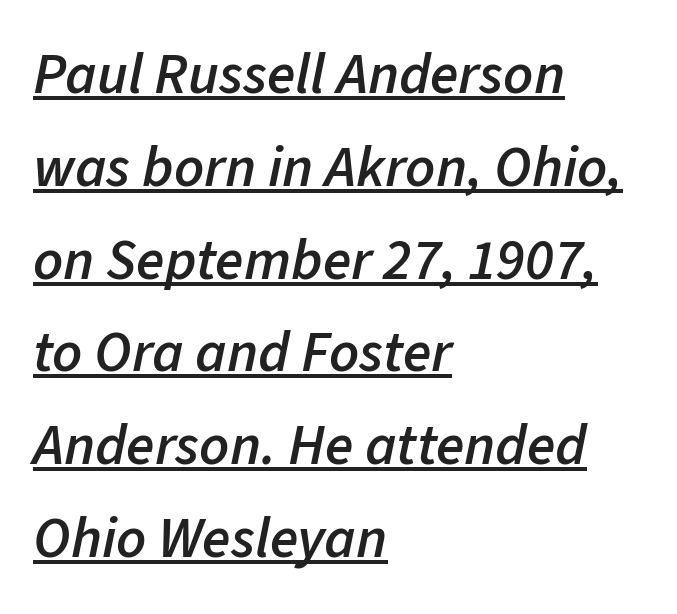
Q: Is the text bold? A: Semi-bold.
Q: Is the text italic (slanted)? A: Yes, it leans right by about 11 degrees.
Q: Is the text underlined? A: Yes.
Q: How is the paragraph aligned? A: Left-aligned.
Q: Is the spacing between letters normal or unusually wide? A: Normal.
Q: Is the spacing between lines tight, normal or loose? A: Normal.
Q: Width (condensed, normal, or wide)? A: Normal.
Q: Stroke contrast? A: Low.
Q: x-height? A: Medium.
Q: Monospaced? A: No.
